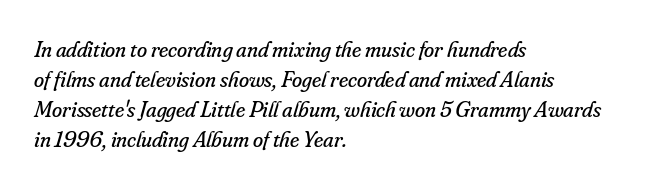
A clean baseline with only descenders dipping below it. The designer left line spacing at the default. Notice how the passage keeps a crisp vertical edge on the left only. The font's italic variant was chosen for this text.
